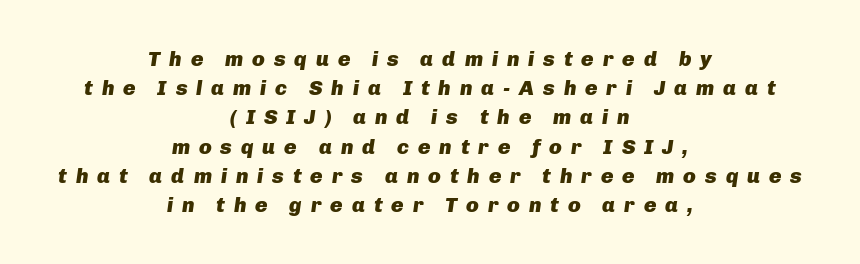
The image shows 21 px bold type, italic (leaning right); set centered, normal line spacing (1.39x), unusually wide letter spacing (+0.42 em), not underlined.
